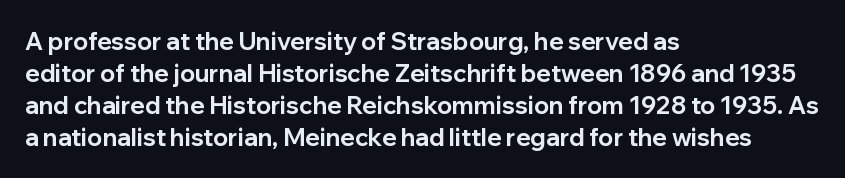
The image shows 24 px bold type, upright; set left-aligned, normal line spacing (1.33x), normal letter spacing, not underlined.
